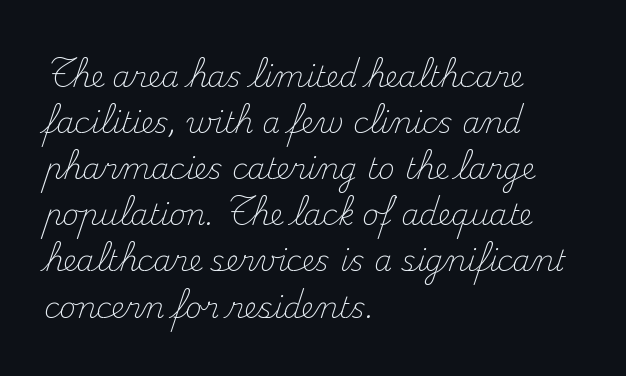
The image shows 29 px light serif type; set left-aligned, normal line spacing (1.59x), normal letter spacing, not underlined; medium stroke contrast and a small x-height.
